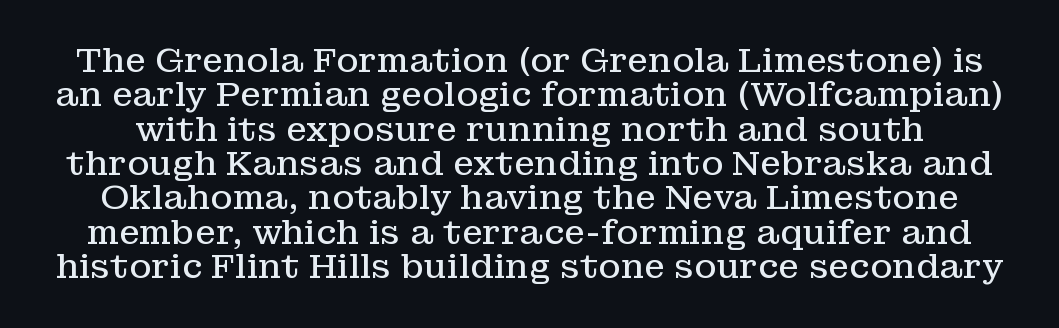
{"serif": "yes", "italic": "no", "bold": "no", "weight": "regular", "width": "normal", "stroke_contrast": "low", "x_height": "medium", "monospaced": "no", "underline": "no", "line_spacing": "tight", "line_spacing_ratio": 1.01, "letter_spacing": "normal", "letter_spacing_em": 0.0, "glyph_px": 34}
